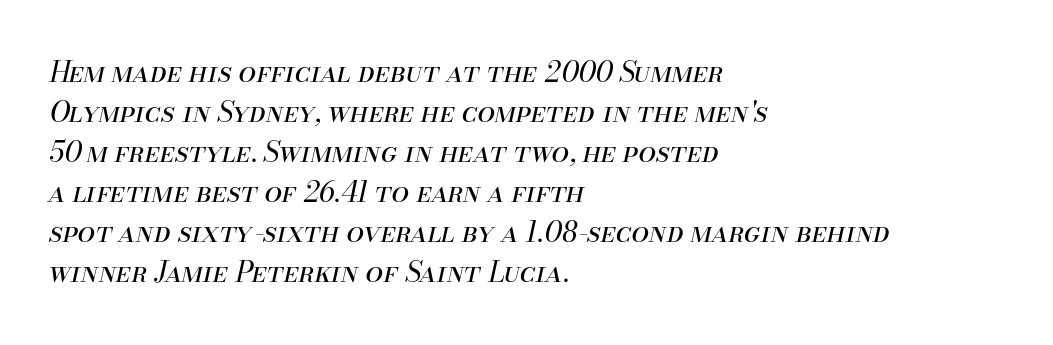
{"italic": "yes", "lean": "right", "slant_degrees": 13, "bold": "no", "weight": "regular", "width": "normal", "stroke_contrast": "medium", "x_height": "small", "monospaced": "no", "underline": "no", "align": "left", "line_spacing": "normal", "line_spacing_ratio": 1.43, "letter_spacing": "normal", "letter_spacing_em": 0.0, "glyph_px": 28}
